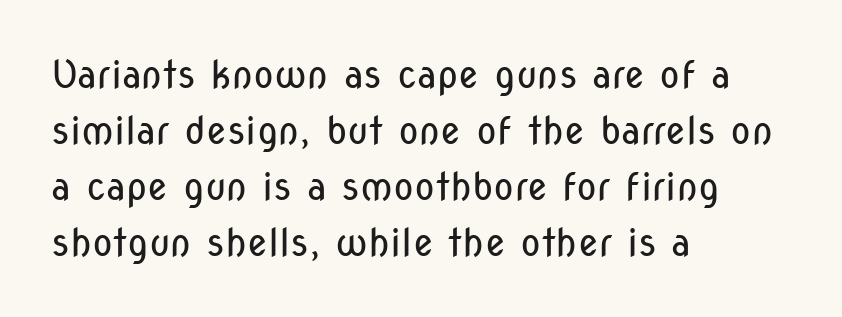
Q: Is the text bold? A: No.
Q: Is the text italic (slanted)? A: No, it is upright.
Q: Is the typeface a serif or a sans-serif typeface? A: Sans-serif.
Q: Is the text underlined? A: No.
Q: How is the paragraph aligned? A: Left-aligned.
Q: Is the spacing between letters normal or unusually wide? A: Normal.
Q: Is the spacing between lines tight, normal or loose? A: Normal.
Q: Width (condensed, normal, or wide)? A: Condensed.
Q: Stroke contrast? A: Low.
Q: x-height? A: Medium.
Q: Monospaced? A: No.
